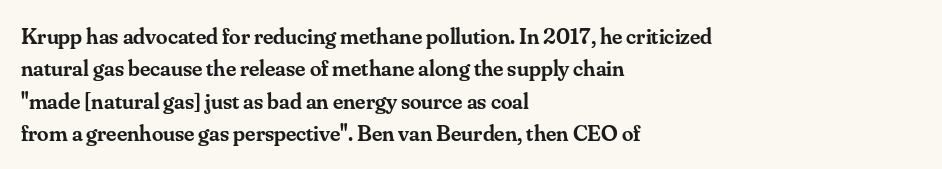
Compared with typical body copy, the letter spacing here is the same. The ragged edge is on the right, which tells us the setting is flush left. The line-height multiplier appears to be the usual default. Is the type bold? Partly — it's a semibold, heavier than regular but not fully bold. Style check: upright.
